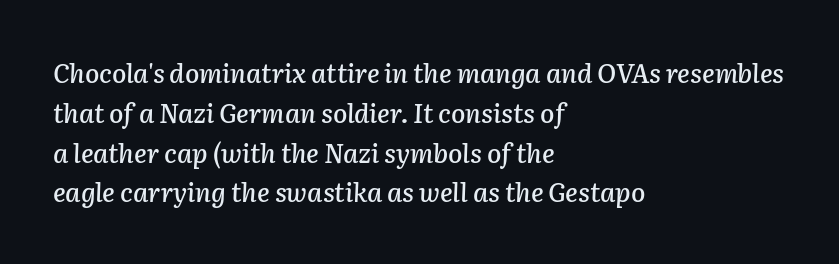
Tracking here is standard; glyphs follow each other at the usual distance. The line-height multiplier appears to be the usual default. The setting favours the left margin, as ordinary paragraphs usually do. Decoration check: the copy has no underline.
